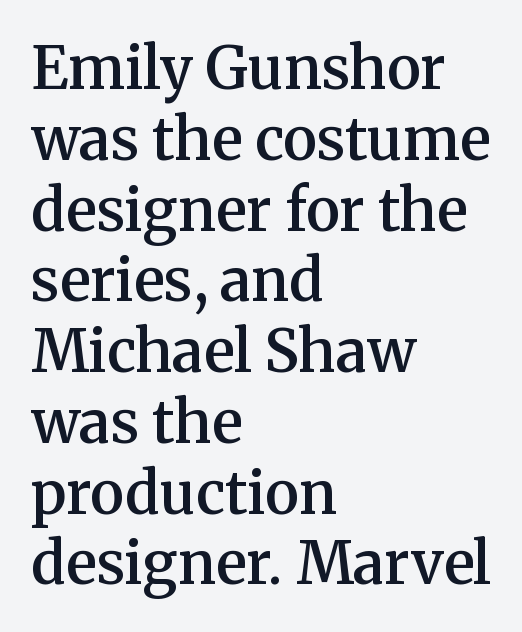
Q: Is the text bold? A: Semi-bold.
Q: Is the text italic (slanted)? A: No, it is upright.
Q: Is the typeface a serif or a sans-serif typeface? A: Serif.
Q: Is the text underlined? A: No.
Q: How is the paragraph aligned? A: Left-aligned.
Q: Is the spacing between letters normal or unusually wide? A: Normal.
Q: Width (condensed, normal, or wide)? A: Normal.
Q: Stroke contrast? A: Medium.
Q: x-height? A: Medium.
Q: Monospaced? A: No.
